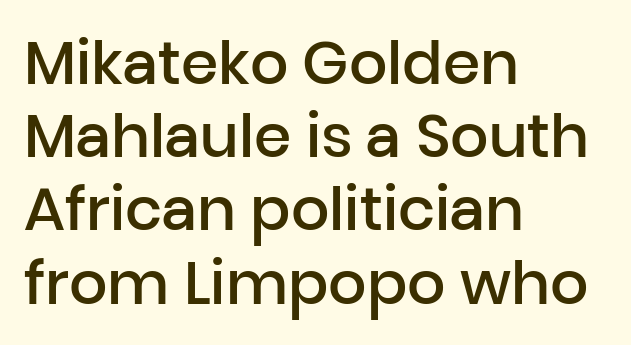
The face used here is proportionally spaced, like ordinary book or web type. This is the in-between weight designers call semibold or demi. Check where the strokes stop: nothing finishes them off — pure sans. Words float on clear page, feet unadorned. Does extra space separate the letters? No, they use regular spacing.
